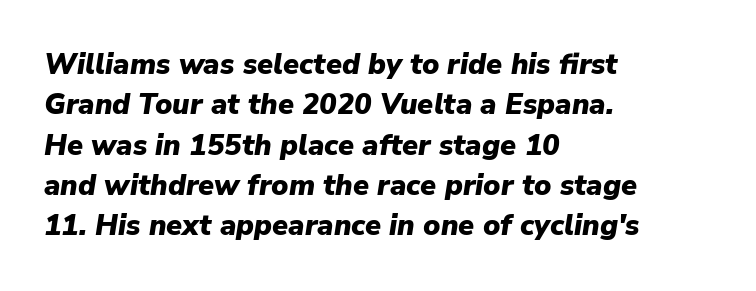
{"italic": "yes", "lean": "right", "slant_degrees": 9, "bold": "yes", "weight": "heavy", "width": "normal", "stroke_contrast": "low", "x_height": "medium", "monospaced": "no", "underline": "no", "align": "left", "line_spacing": "normal", "line_spacing_ratio": 1.39, "letter_spacing": "normal", "letter_spacing_em": 0.0, "glyph_px": 29}
